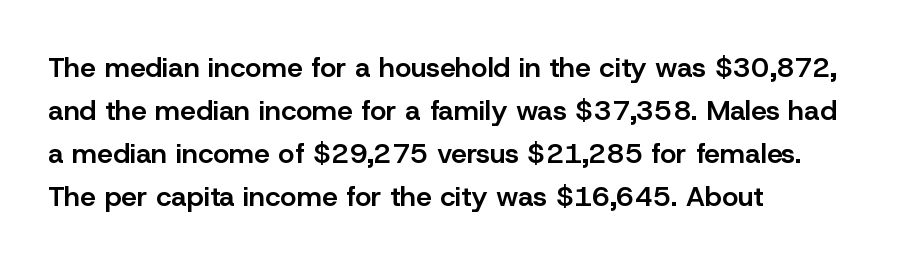
The image shows 28 px semibold sans-serif type, upright; set left-aligned, normal line spacing (1.53x), normal letter spacing, not underlined; low stroke contrast and a medium x-height.
